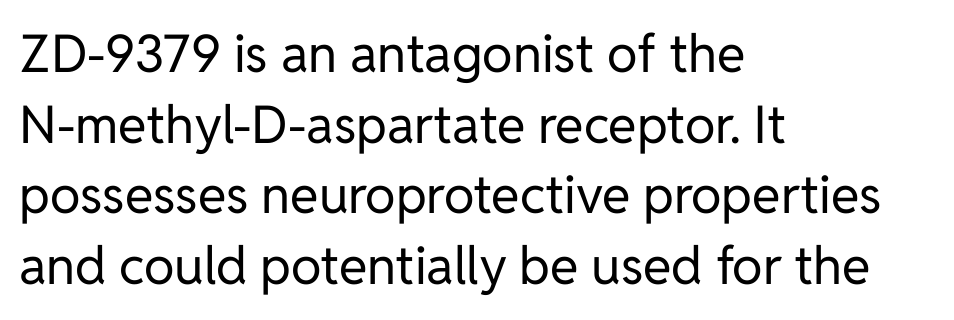
A typesetter would mark this as roman, not italic. Compared with a centered layout, this one pins lines to the left instead. Has an underline been added? It has not. Inter-character spacing is left at the font's built-in metrics.
